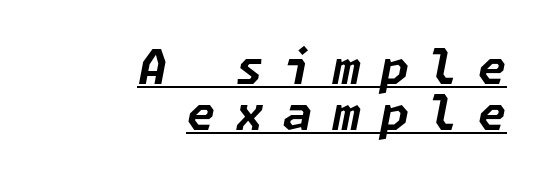
{"italic": "yes", "lean": "right", "slant_degrees": 11, "bold": "yes", "weight": "bold", "width": "normal", "stroke_contrast": "low", "x_height": "medium", "underline": "yes", "align": "right", "line_spacing": "tight", "line_spacing_ratio": 0.98, "letter_spacing": "wide", "letter_spacing_em": 0.41, "glyph_px": 47}
